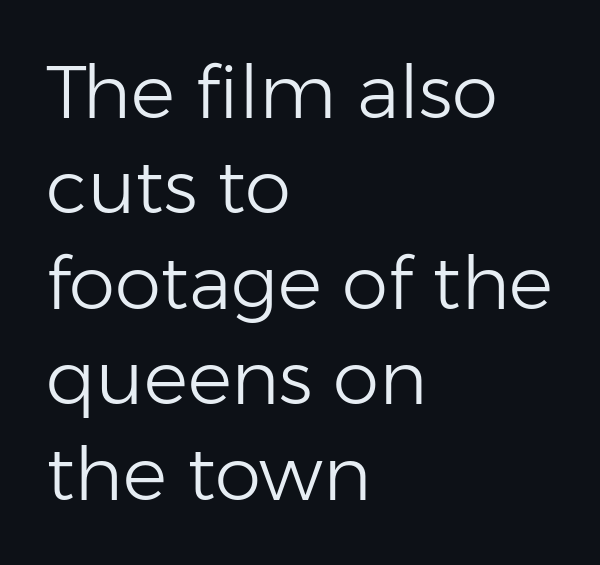
Weight class: somewhere from thin through regular. Quick note: not italic, upright. One glance says typical: line gaps are just what's usual. Tracking here is standard; glyphs follow each other at the usual distance. Letterform terminals end flat and unadorned throughout the passage.
